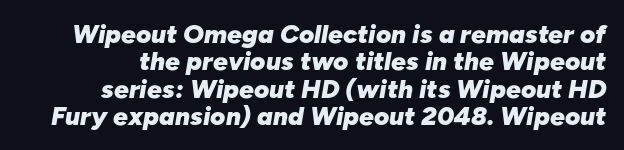
Q: Is the text bold? A: Yes.
Q: Is the text italic (slanted)? A: Yes, it leans right by about 10 degrees.
Q: Is the text underlined? A: No.
Q: Is the spacing between letters normal or unusually wide? A: Normal.
Q: Is the spacing between lines tight, normal or loose? A: Tight.
